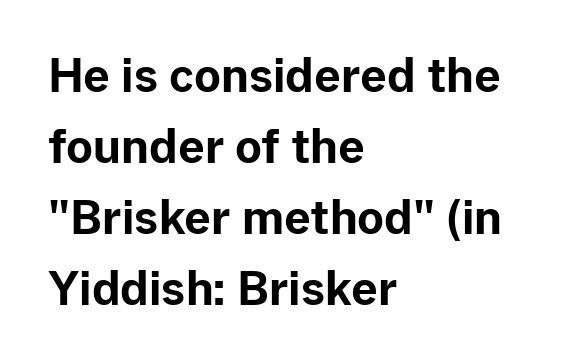
What weight is shown? A full bold with thick strokes. Here the glyphs are tracked normally, forming tight word shapes. The letters carry no serifs — their stems end cleanly without finishing strokes. The rag falls on the right side of this text block.
